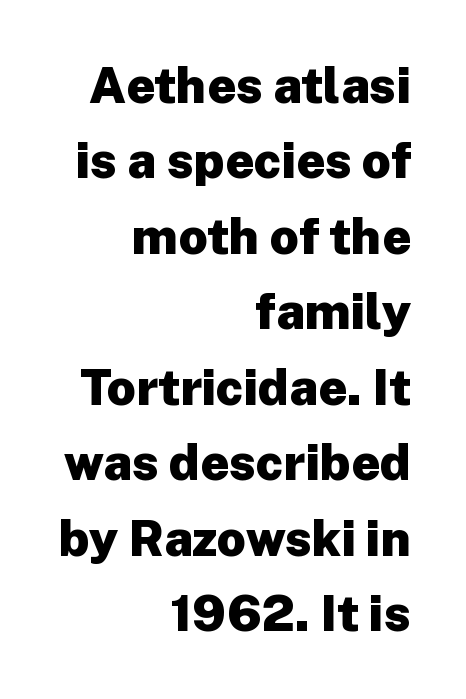
{"serif": "no", "italic": "no", "bold": "yes", "weight": "heavy", "width": "normal", "stroke_contrast": "low", "x_height": "medium", "monospaced": "no", "underline": "no", "align": "right", "line_spacing": "normal", "line_spacing_ratio": 1.51, "letter_spacing": "normal", "letter_spacing_em": 0.0, "glyph_px": 50}
